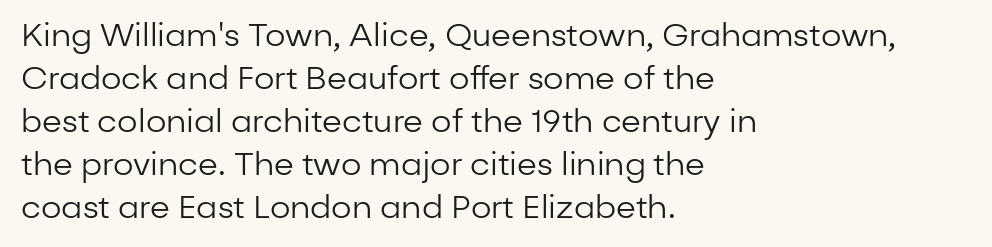
Are there feet on the stems? There aren't — it's a sans. How would I describe the line gaps? Plain and ordinary. This sample uses an upright cut, with every glyph sitting square on the baseline. Does extra space separate the letters? No, they use regular spacing. This sample has the flowing, uneven cadence of proportional lettering.
